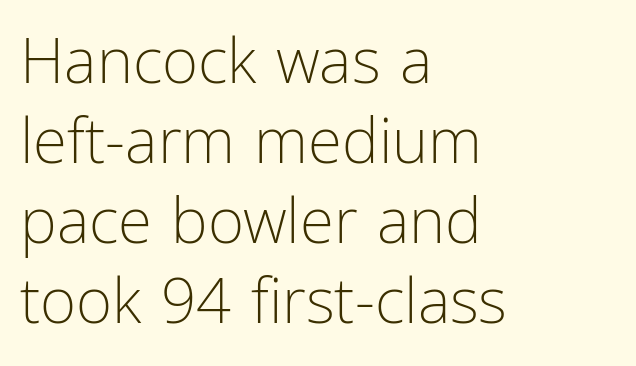
The image shows 62 px light, condensed sans-serif type, upright; set left-aligned, normal line spacing (1.29x), normal letter spacing, not underlined; low stroke contrast and a medium x-height.
